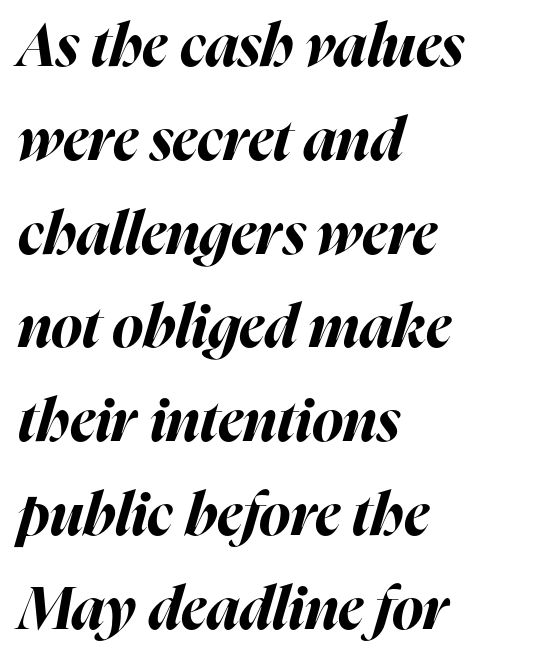
Slanted lettering throughout. Do the characters align in a grid? No, the font is proportional. The words here are not underlined. These lines keep a tight, regular rhythm from letter to letter.
